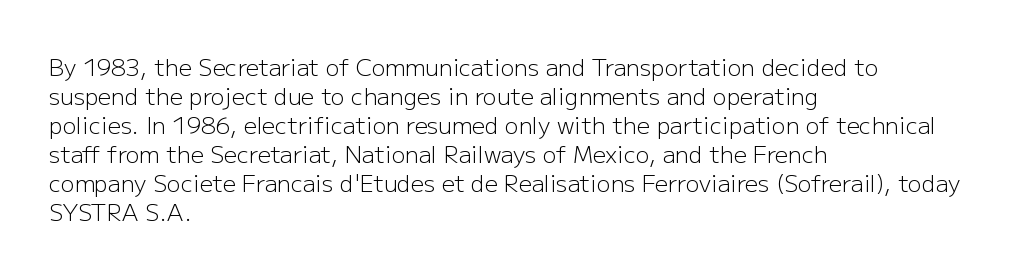
The image shows 23 px text type, upright; set left-aligned, normal line spacing (1.26x), normal letter spacing, not underlined.
